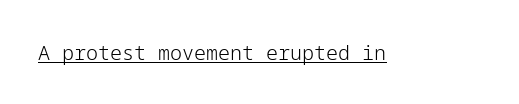
Q: Is the text bold? A: No.
Q: Is the text italic (slanted)? A: No, it is upright.
Q: Is the text underlined? A: Yes.
Q: Is the spacing between letters normal or unusually wide? A: Normal.
